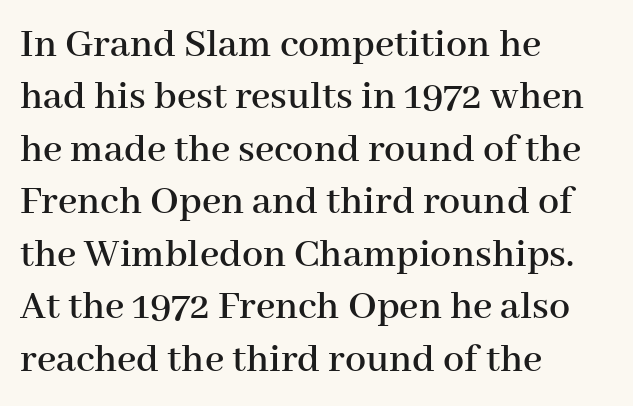
Q: Is the text italic (slanted)? A: No, it is upright.
Q: Is the typeface a serif or a sans-serif typeface? A: Serif.
Q: Is the text underlined? A: No.
Q: How is the paragraph aligned? A: Left-aligned.
Q: Is the spacing between letters normal or unusually wide? A: Normal.
Q: Is the spacing between lines tight, normal or loose? A: Normal.
Q: Width (condensed, normal, or wide)? A: Normal.
Q: Stroke contrast? A: High.
Q: x-height? A: Medium.
Q: Monospaced? A: No.
